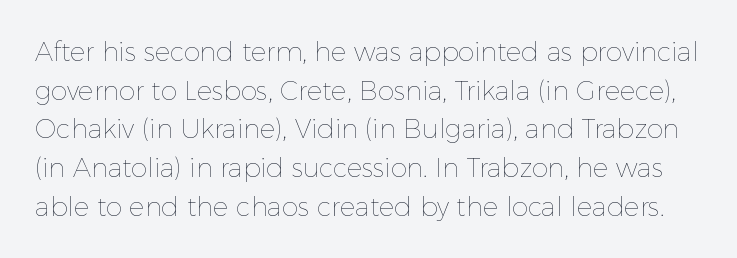
Posture: upright roman. Weight class: somewhere from thin through regular. The space directly below the letters is spotless. The face used here is rendered with its standard letterfit.
